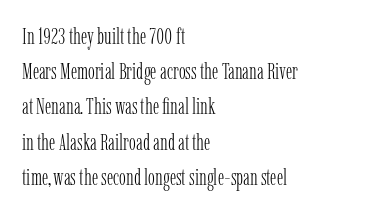
The image shows 23 px text type, upright; set left-aligned, normal line spacing (1.53x), normal letter spacing, not underlined.
